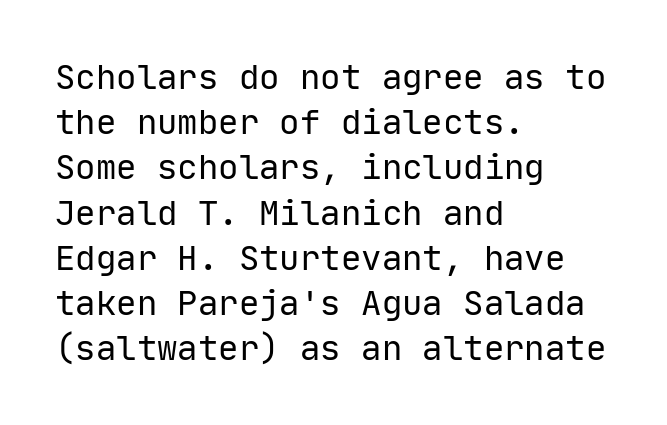
Is there much room between lines? A standard amount, neither cramped nor airy. Reading down the block, your eye returns to a fixed left position each line. Is this a fixed-width face? Yes — each glyph sits in an identical cell. The type family on display is of the sans-serif kind.
